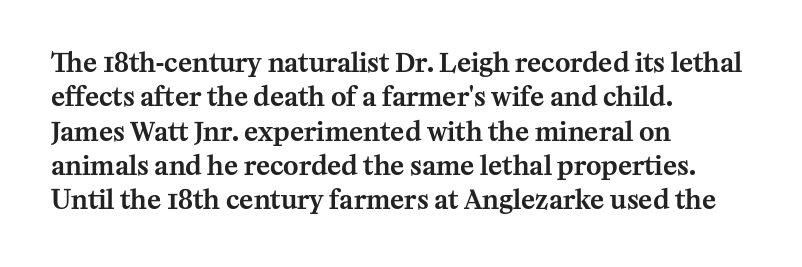
Q: Is the text italic (slanted)? A: No, it is upright.
Q: Is the text underlined? A: No.
Q: How is the paragraph aligned? A: Left-aligned.
Q: Is the spacing between letters normal or unusually wide? A: Normal.
Q: Is the spacing between lines tight, normal or loose? A: Normal.
